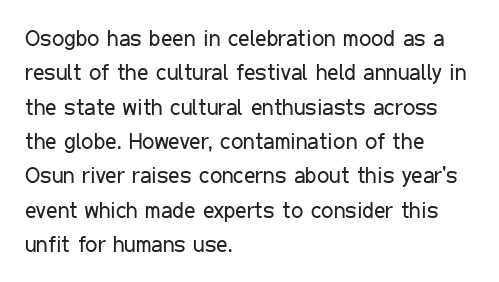
The image shows 22 px text type, upright; set left-aligned, normal line spacing (1.56x), normal letter spacing, not underlined.
